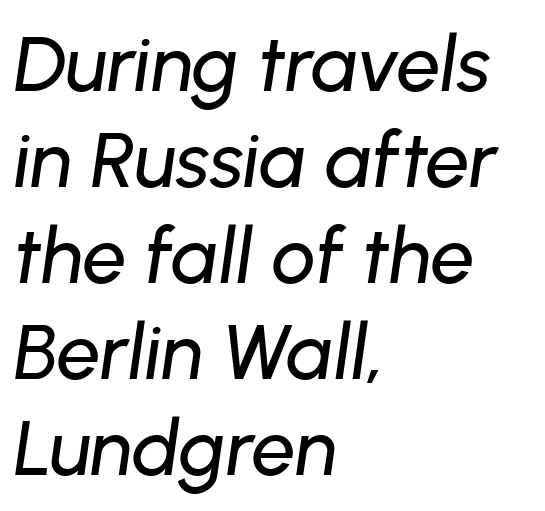
Q: Is the text italic (slanted)? A: Yes, it leans right by about 8 degrees.
Q: Is the text underlined? A: No.
Q: How is the paragraph aligned? A: Left-aligned.
Q: Is the spacing between letters normal or unusually wide? A: Normal.
Q: Width (condensed, normal, or wide)? A: Normal.
Q: Stroke contrast? A: Low.
Q: x-height? A: Medium.
Q: Monospaced? A: No.
